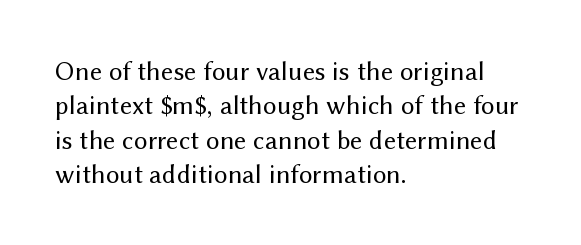
Q: Is the text bold? A: No.
Q: Is the text italic (slanted)? A: No, it is upright.
Q: Is the text underlined? A: No.
Q: How is the paragraph aligned? A: Left-aligned.
Q: Is the spacing between letters normal or unusually wide? A: Normal.
Q: Is the spacing between lines tight, normal or loose? A: Normal.
